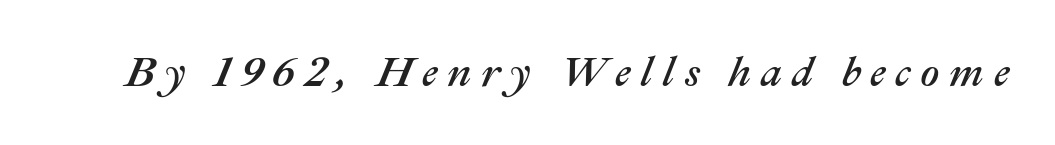
The image shows 42 px text type, italic (leaning right); set unusually wide letter spacing (+0.23 em), not underlined; medium stroke contrast and a medium x-height.
